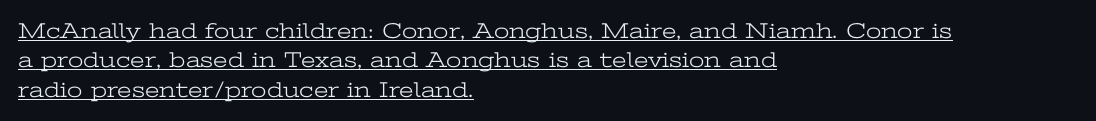
Q: Is the text bold? A: No.
Q: Is the text italic (slanted)? A: No, it is upright.
Q: Is the text underlined? A: Yes.
Q: How is the paragraph aligned? A: Left-aligned.
Q: Is the spacing between letters normal or unusually wide? A: Normal.
Q: Is the spacing between lines tight, normal or loose? A: Normal.
